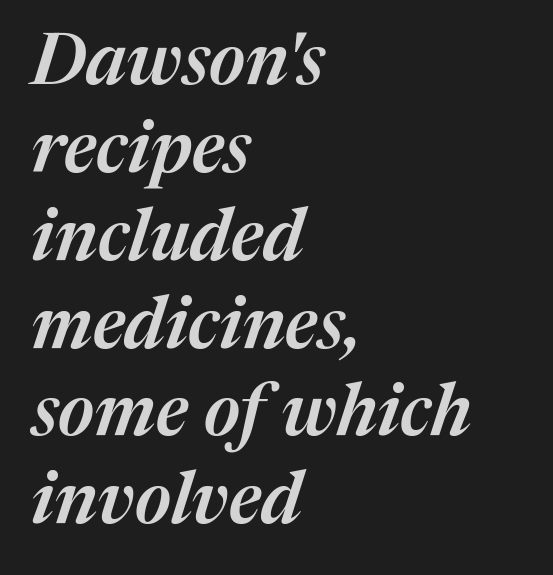
Q: Is the text bold? A: Semi-bold.
Q: Is the text italic (slanted)? A: Yes, it leans right by about 17 degrees.
Q: Is the text underlined? A: No.
Q: How is the paragraph aligned? A: Left-aligned.
Q: Is the spacing between letters normal or unusually wide? A: Normal.
Q: Width (condensed, normal, or wide)? A: Normal.
Q: Stroke contrast? A: Medium.
Q: x-height? A: Medium.
Q: Monospaced? A: No.
